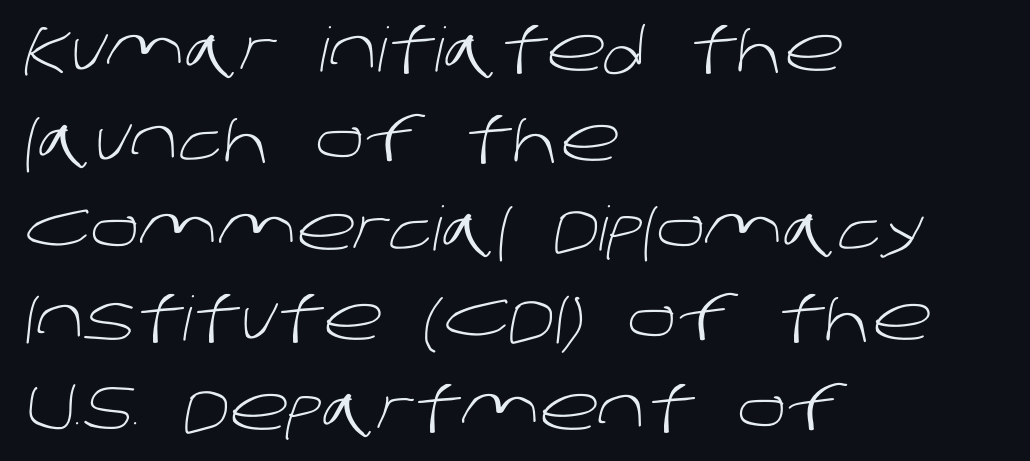
Q: Is the text bold? A: No.
Q: Is the typeface a serif or a sans-serif typeface? A: Sans-serif.
Q: Is the text underlined? A: No.
Q: How is the paragraph aligned? A: Left-aligned.
Q: Is the spacing between letters normal or unusually wide? A: Normal.
Q: Is the spacing between lines tight, normal or loose? A: Normal.
Q: Width (condensed, normal, or wide)? A: Normal.
Q: Stroke contrast? A: Low.
Q: x-height? A: Large.
Q: Monospaced? A: No.
